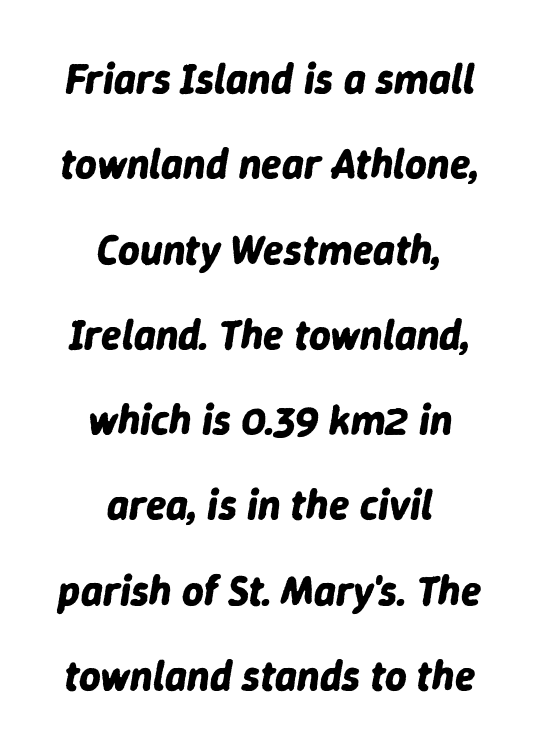
The image shows 42 px bold type, italic (leaning right); set centered, loose line spacing (2.03x), normal letter spacing, not underlined; low stroke contrast and a medium x-height.
